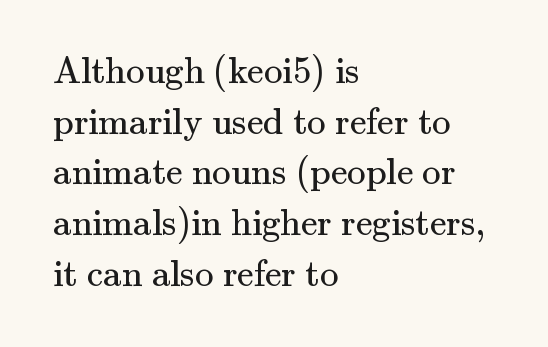
The rendering shows small feet on the letterforms — a serif design. In terms of leading, this rendering sits right in the middle. Short note: letters normally spaced. All the whitespace from short lines collects on the right.
